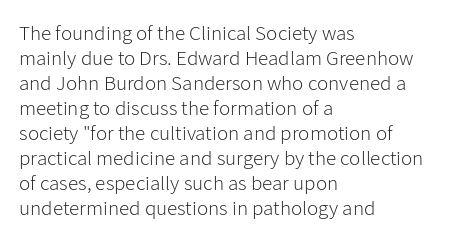
Visually the block forms a straight wall on the left and a jagged coastline on the right. Look at the tracking — it's just the regular setting, nothing added. The letters stand upright; this is a roman face. No letter is thick-stroked: the sample isn't bold. Nobody drew a line under any word here.
